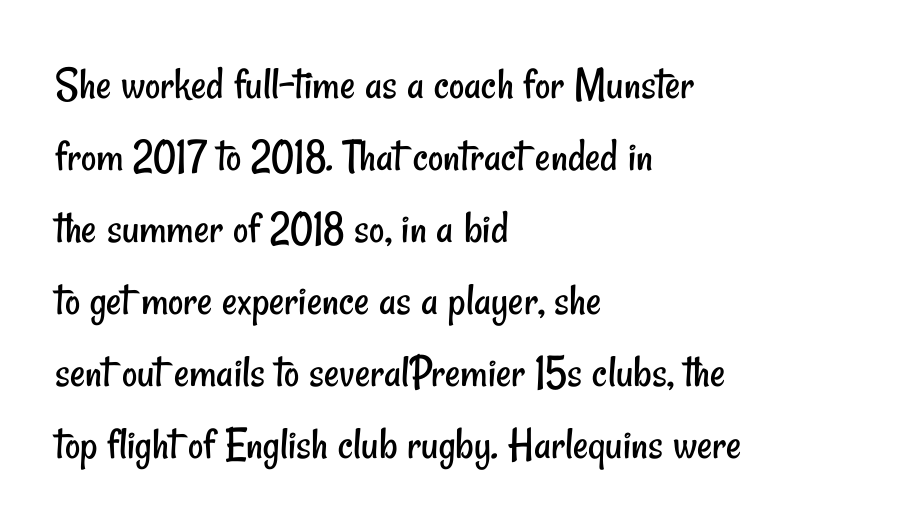
{"serif": "no", "bold": "no", "weight": "regular", "width": "condensed", "stroke_contrast": "low", "x_height": "small", "monospaced": "no", "underline": "no", "align": "left", "line_spacing": "normal", "line_spacing_ratio": 1.53, "letter_spacing": "normal", "letter_spacing_em": 0.0, "glyph_px": 47}
